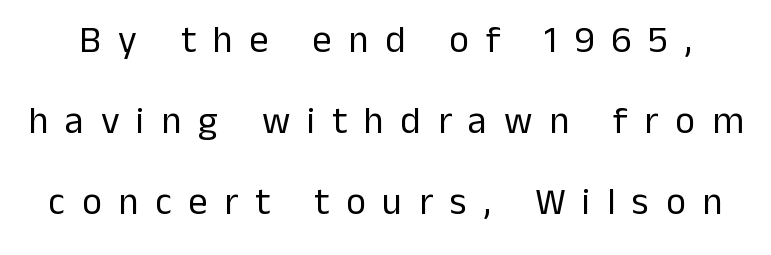
The letters advance in unequal steps, a hallmark of proportional type. Characters remain perfectly vertical along every line. The lines are spread far apart with generous leading. Typographically, this falls in the sans-serif category. Has an underline been added? It has not. On a weight scale, this lands at 450 or below.
